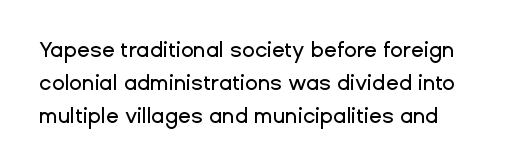
The image shows 21 px text type, upright; set left-aligned, normal line spacing (1.56x), normal letter spacing, not underlined.
